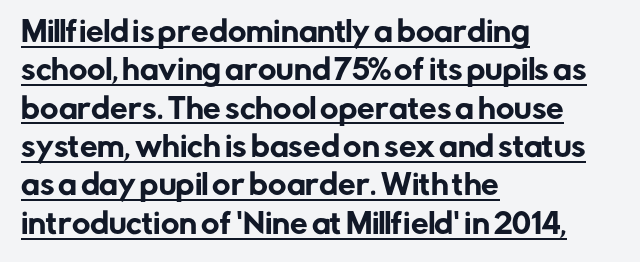
The rendering shows plain stroke endings on the letterforms — a sans-serif design. Horizontal bands of white between lines are of average thickness. A typographer would call this underscored text. Nothing unusual about the tracking: characters are spaced as the font intends. The face used here is proportionally spaced, like ordinary book or web type. The lettering holds an erect, upright posture throughout.
